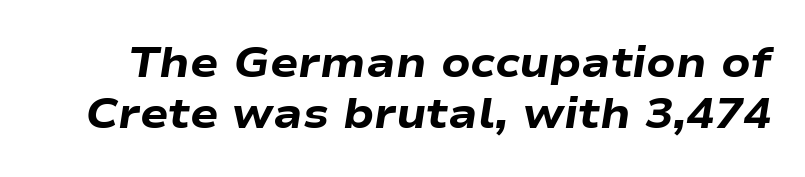
Q: Is the text bold? A: Yes.
Q: Is the text italic (slanted)? A: Yes, it leans right by about 9 degrees.
Q: Is the text underlined? A: No.
Q: Is the spacing between letters normal or unusually wide? A: Normal.
Q: Width (condensed, normal, or wide)? A: Wide.
Q: Stroke contrast? A: Low.
Q: x-height? A: Medium.
Q: Monospaced? A: No.
